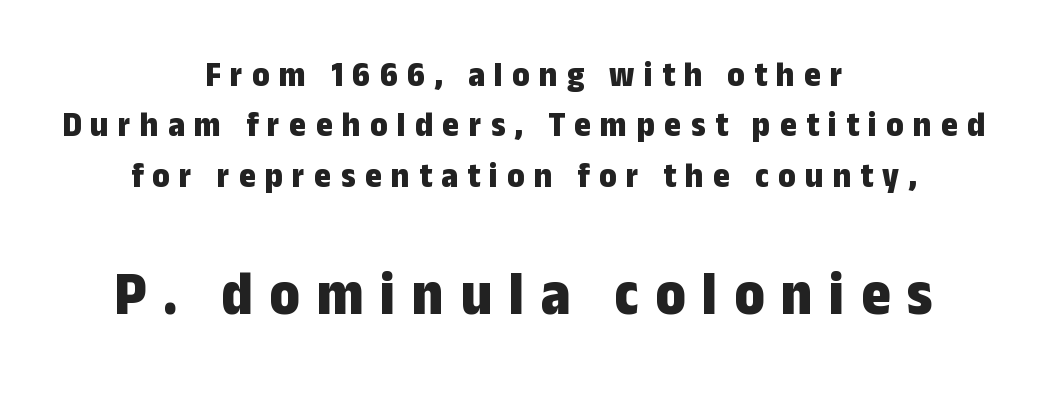
The image shows 63 px bold, condensed sans-serif type, upright; set centered, normal line spacing (1.4x), unusually wide letter spacing (+0.26 em), not underlined; the second (bottom) block is 1.75x larger; low stroke contrast and a medium x-height.
